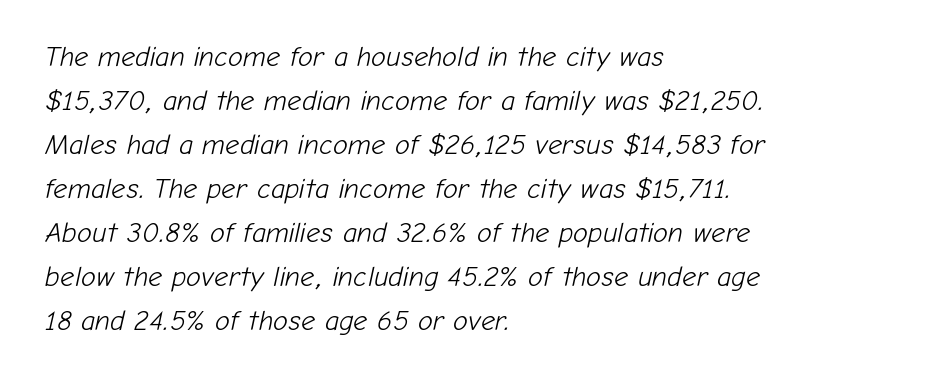
Q: Is the text bold? A: No.
Q: Is the text italic (slanted)? A: Yes, it leans right by about 12 degrees.
Q: Is the text underlined? A: No.
Q: How is the paragraph aligned? A: Left-aligned.
Q: Is the spacing between letters normal or unusually wide? A: Normal.
Q: Is the spacing between lines tight, normal or loose? A: Normal.
Q: Width (condensed, normal, or wide)? A: Normal.
Q: Stroke contrast? A: Low.
Q: x-height? A: Medium.
Q: Monospaced? A: No.
